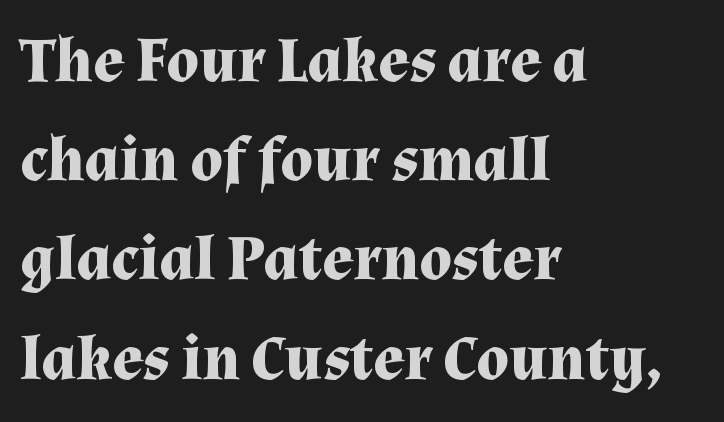
{"serif": "yes", "italic": "no", "bold": "yes", "weight": "bold", "width": "normal", "stroke_contrast": "medium", "x_height": "medium", "monospaced": "no", "underline": "no", "align": "left", "line_spacing": "normal", "line_spacing_ratio": 1.55, "letter_spacing": "normal", "letter_spacing_em": 0.0, "glyph_px": 64}
